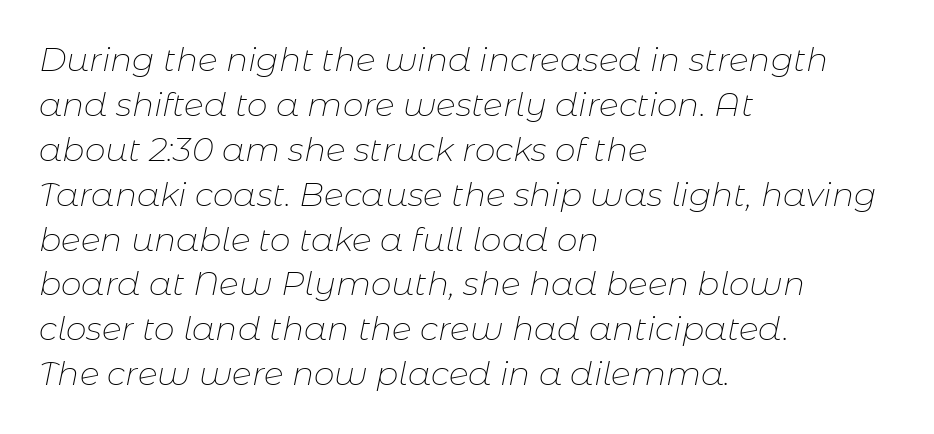
The image shows 33 px thin type, italic (leaning right); set left-aligned, normal line spacing (1.36x), normal letter spacing, not underlined; low stroke contrast and a medium x-height.
